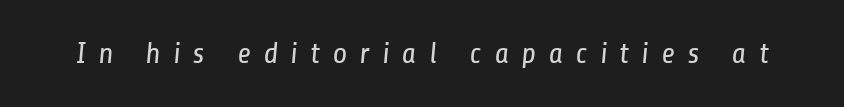
{"serif": "no", "bold": "no", "weight": "regular", "width": "condensed", "stroke_contrast": "low", "x_height": "medium", "monospaced": "no", "underline": "no", "letter_spacing": "wide", "letter_spacing_em": 0.41, "glyph_px": 30}
